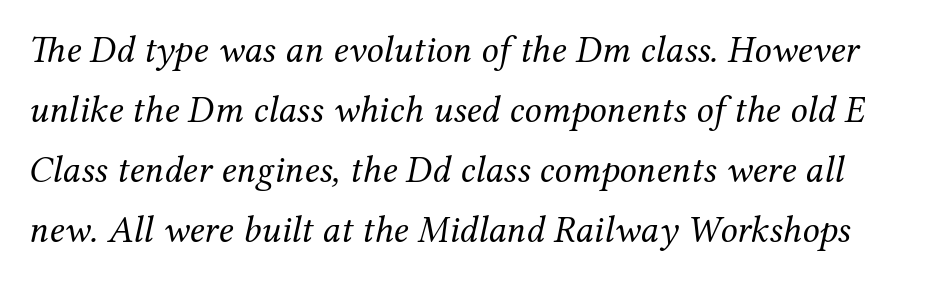
The image shows 38 px regular-weight serif type, italic (leaning right); set normal line spacing (1.58x), normal letter spacing, not underlined; medium stroke contrast and a medium x-height.
